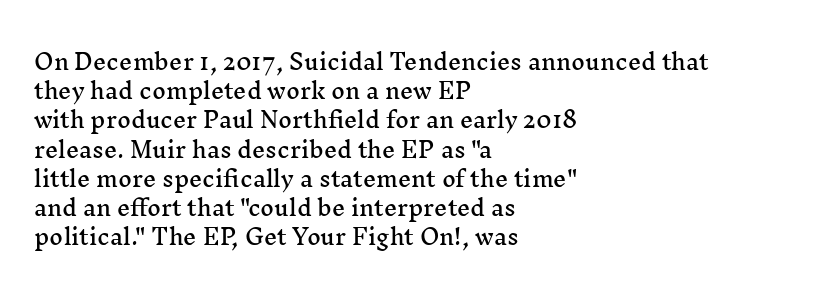
{"italic": "no", "underline": "no", "align": "left", "line_spacing": "normal", "line_spacing_ratio": 1.39, "letter_spacing": "normal", "letter_spacing_em": 0.0, "glyph_px": 21}
